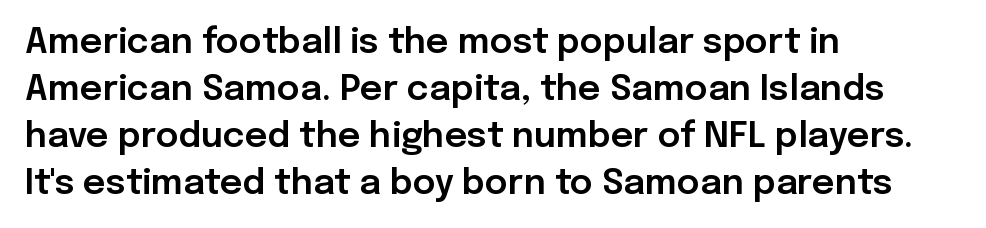
The image shows 35 px sans-serif type, upright; set left-aligned, normal line spacing (1.34x), normal letter spacing, not underlined; low stroke contrast and a medium x-height.
